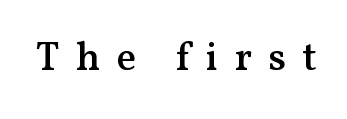
Q: Is the text bold? A: Semi-bold.
Q: Is the text italic (slanted)? A: No, it is upright.
Q: Is the typeface a serif or a sans-serif typeface? A: Serif.
Q: Is the text underlined? A: No.
Q: Is the spacing between letters normal or unusually wide? A: Unusually wide.
Q: Width (condensed, normal, or wide)? A: Normal.
Q: Stroke contrast? A: Medium.
Q: x-height? A: Medium.
Q: Monospaced? A: No.
